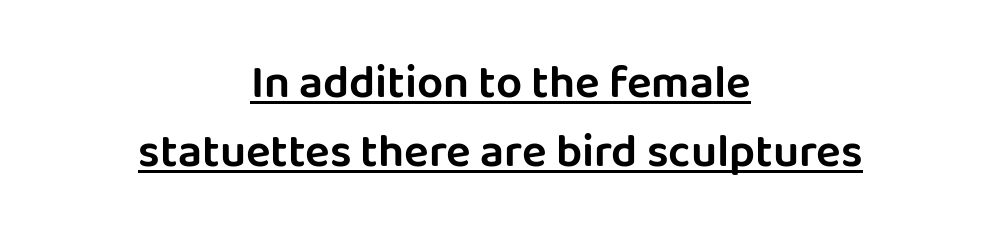
{"serif": "no", "italic": "no", "width": "normal", "stroke_contrast": "low", "x_height": "large", "monospaced": "no", "underline": "yes", "align": "center", "line_spacing": "normal", "line_spacing_ratio": 1.49, "letter_spacing": "normal", "letter_spacing_em": 0.0, "glyph_px": 46}
